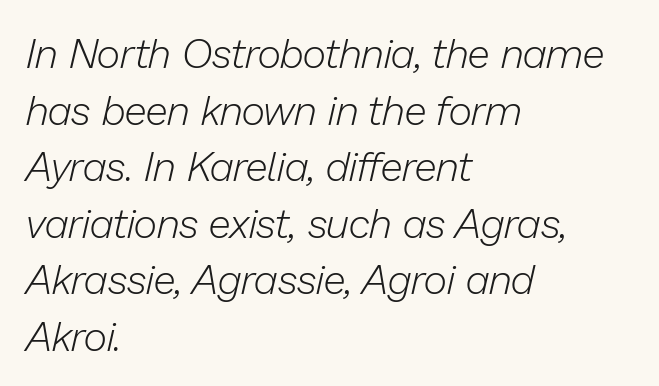
The image shows 41 px light type, italic (leaning right); set left-aligned, normal line spacing (1.38x), normal letter spacing, not underlined; low stroke contrast and a medium x-height.
